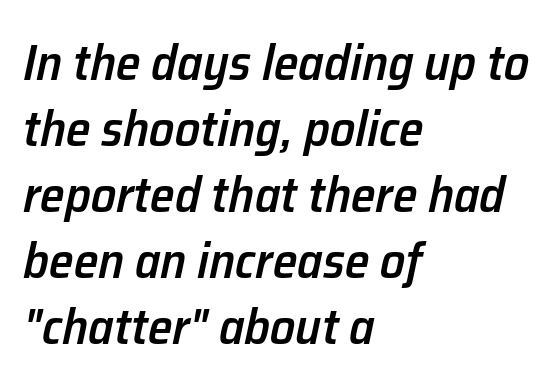
Q: Is the text bold? A: Semi-bold.
Q: Is the text italic (slanted)? A: Yes, it leans right by about 12 degrees.
Q: Is the text underlined? A: No.
Q: How is the paragraph aligned? A: Left-aligned.
Q: Is the spacing between letters normal or unusually wide? A: Normal.
Q: Is the spacing between lines tight, normal or loose? A: Normal.
Q: Width (condensed, normal, or wide)? A: Normal.
Q: Stroke contrast? A: Low.
Q: x-height? A: Medium.
Q: Monospaced? A: No.
